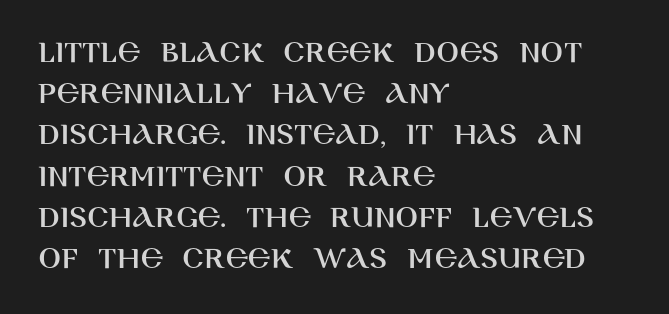
{"serif": "no", "italic": "no", "width": "normal", "stroke_contrast": "high", "x_height": "large", "monospaced": "no", "underline": "no", "align": "left", "line_spacing": "normal", "line_spacing_ratio": 1.25, "letter_spacing": "normal", "letter_spacing_em": 0.0, "glyph_px": 33}
